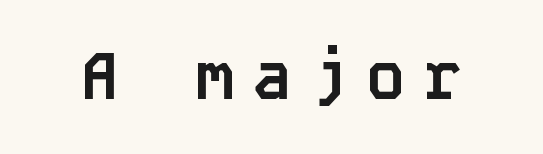
Q: Is the text bold? A: Yes.
Q: Is the text italic (slanted)? A: No, it is upright.
Q: Is the typeface a serif or a sans-serif typeface? A: Sans-serif.
Q: Is the text underlined? A: No.
Q: Is the spacing between letters normal or unusually wide? A: Unusually wide.
Q: Width (condensed, normal, or wide)? A: Normal.
Q: Stroke contrast? A: Low.
Q: x-height? A: Large.
Q: Monospaced? A: Yes.
